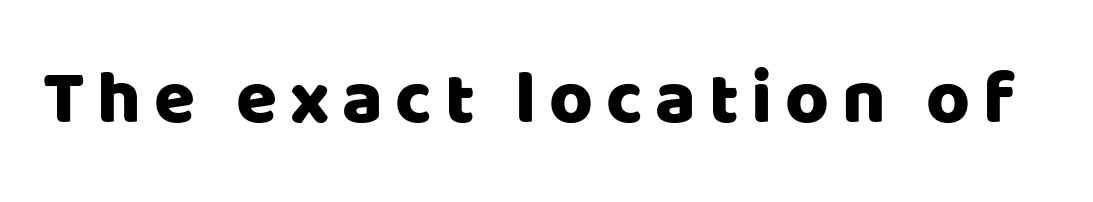
Style check: upright. Descender tails drop into unmarked territory. Serif or sans? Sans — the stroke terminals are bare. The face used here is proportionally spaced, like ordinary book or web type.
